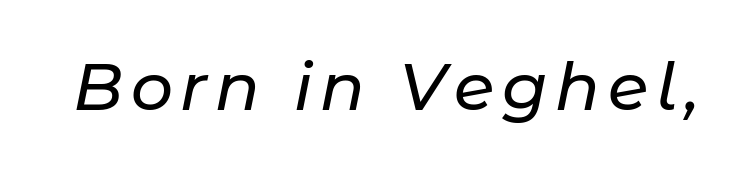
The image shows 66 px text type, italic (leaning right); set not underlined; low stroke contrast and a medium x-height.
